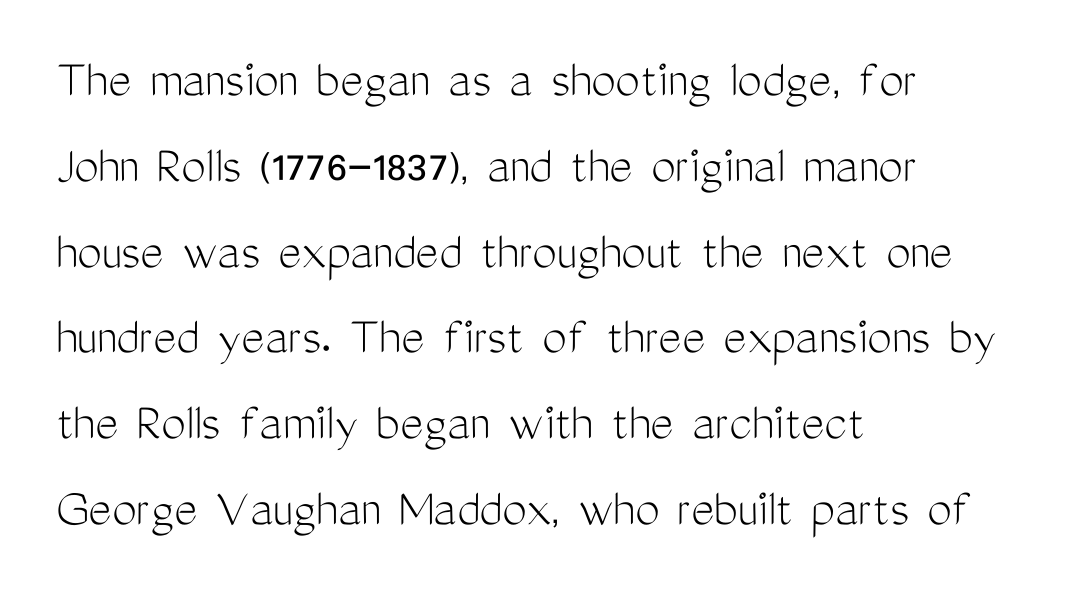
{"serif": "no", "italic": "no", "bold": "no", "weight": "light", "width": "condensed", "stroke_contrast": "medium", "x_height": "medium", "monospaced": "no", "underline": "no", "align": "left", "line_spacing": "normal", "line_spacing_ratio": 1.56, "letter_spacing": "normal", "letter_spacing_em": 0.0, "glyph_px": 55}
